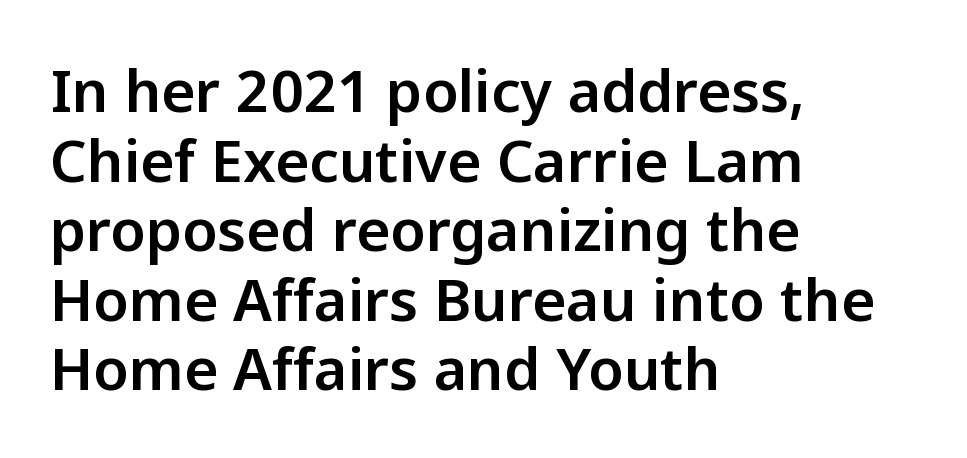
The image shows 58 px sans-serif type, upright; set left-aligned, line spacing 1.2x, normal letter spacing, not underlined; low stroke contrast and a medium x-height.
